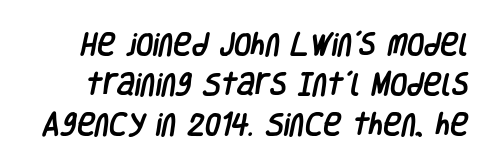
Q: Is the text underlined? A: No.
Q: Is the spacing between letters normal or unusually wide? A: Normal.
Q: Is the spacing between lines tight, normal or loose? A: Normal.
